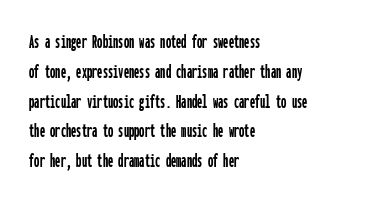
Q: Is the text italic (slanted)? A: No, it is upright.
Q: Is the text underlined? A: No.
Q: How is the paragraph aligned? A: Left-aligned.
Q: Is the spacing between letters normal or unusually wide? A: Normal.
Q: Is the spacing between lines tight, normal or loose? A: Normal.
